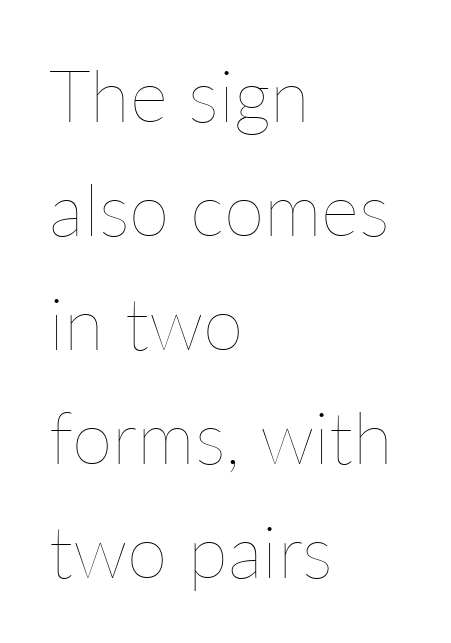
Q: Is the text bold? A: No.
Q: Is the text italic (slanted)? A: No, it is upright.
Q: Is the text underlined? A: No.
Q: How is the paragraph aligned? A: Left-aligned.
Q: Is the spacing between letters normal or unusually wide? A: Normal.
Q: Is the spacing between lines tight, normal or loose? A: Normal.
Q: Width (condensed, normal, or wide)? A: Normal.
Q: Stroke contrast? A: Low.
Q: x-height? A: Medium.
Q: Monospaced? A: No.
